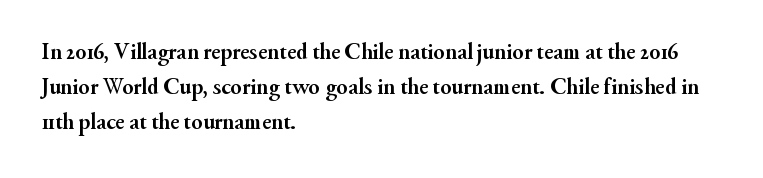
The image shows 23 px bold type, upright; set left-aligned, normal line spacing (1.52x), normal letter spacing, not underlined.
